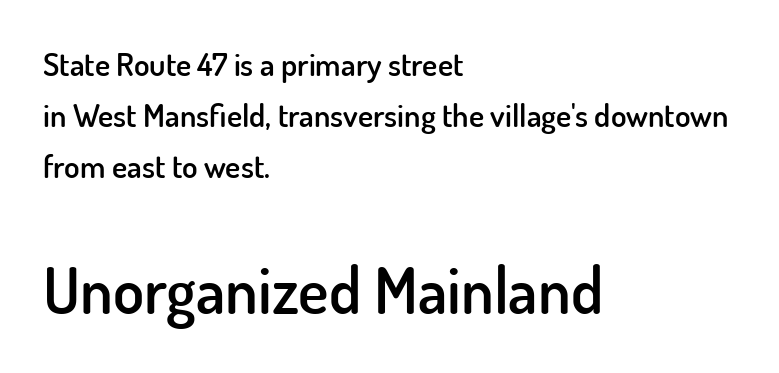
Q: Is the text bold? A: Semi-bold.
Q: Is the text italic (slanted)? A: No, it is upright.
Q: Is the typeface a serif or a sans-serif typeface? A: Sans-serif.
Q: Is the text underlined? A: No.
Q: How is the paragraph aligned? A: Left-aligned.
Q: Is the spacing between letters normal or unusually wide? A: Normal.
Q: Is the spacing between lines tight, normal or loose? A: Normal.
Q: Which block of text is set in a larger size, the first (top) or the second (bottom)? A: The second (bottom) one.
Q: Width (condensed, normal, or wide)? A: Normal.
Q: Stroke contrast? A: Low.
Q: x-height? A: Small.
Q: Monospaced? A: No.
